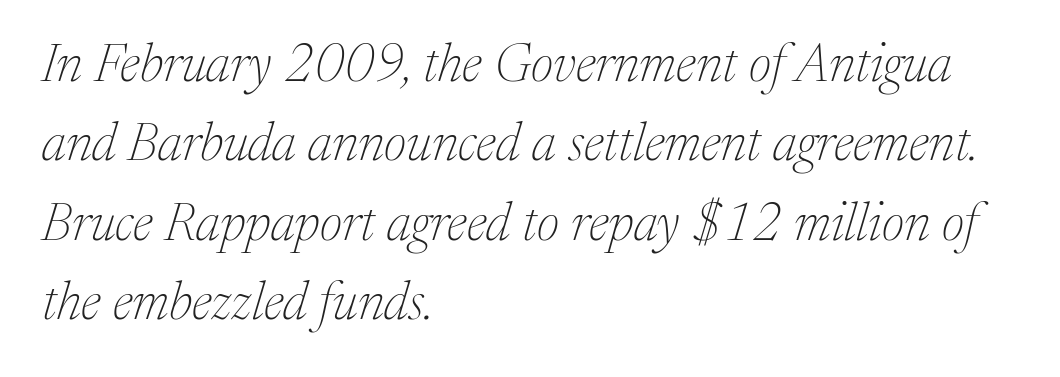
The typesetter chose a ragged-right arrangement here. The designer left line spacing at the default. The foot of each line stays bare and open. Looks like regular typesetting: each glyph gets only the width it needs. This sample uses plain, unmodified letter spacing.
